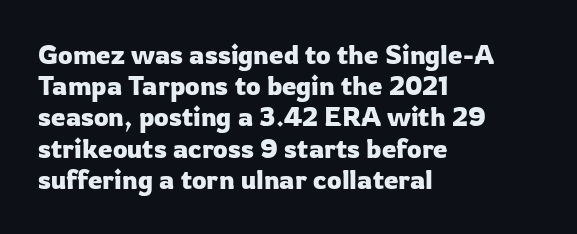
Q: Is the text italic (slanted)? A: No, it is upright.
Q: Is the text underlined? A: No.
Q: How is the paragraph aligned? A: Left-aligned.
Q: Is the spacing between letters normal or unusually wide? A: Normal.
